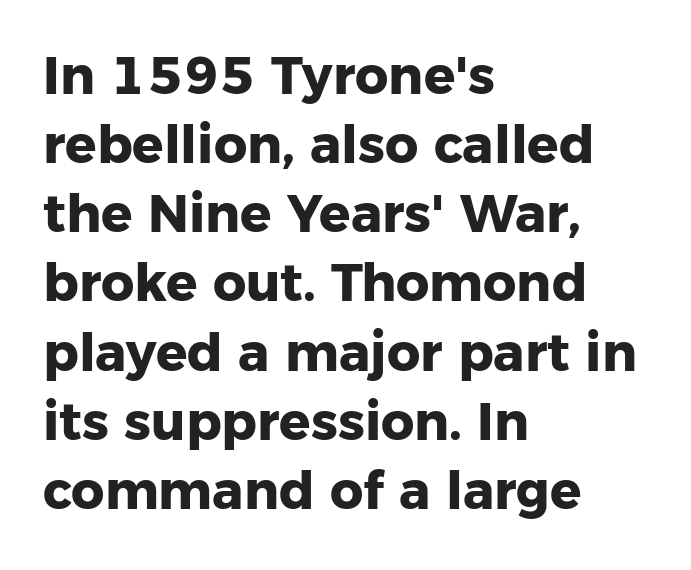
{"serif": "no", "italic": "no", "bold": "yes", "weight": "heavy", "width": "normal", "stroke_contrast": "low", "x_height": "medium", "monospaced": "no", "underline": "no", "align": "left", "line_spacing": "normal", "line_spacing_ratio": 1.33, "letter_spacing": "normal", "letter_spacing_em": 0.0, "glyph_px": 52}
